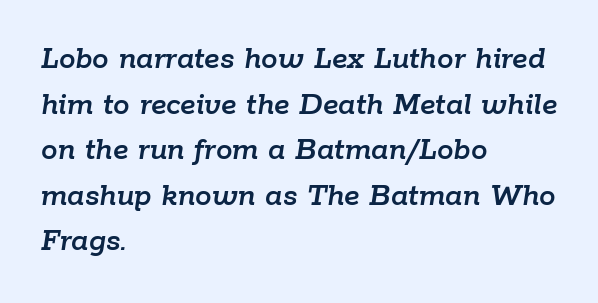
{"italic": "yes", "lean": "right", "slant_degrees": 9, "width": "normal", "stroke_contrast": "low", "x_height": "medium", "monospaced": "no", "underline": "no", "align": "left", "line_spacing": "normal", "line_spacing_ratio": 1.38, "letter_spacing": "normal", "letter_spacing_em": 0.0, "glyph_px": 33}
